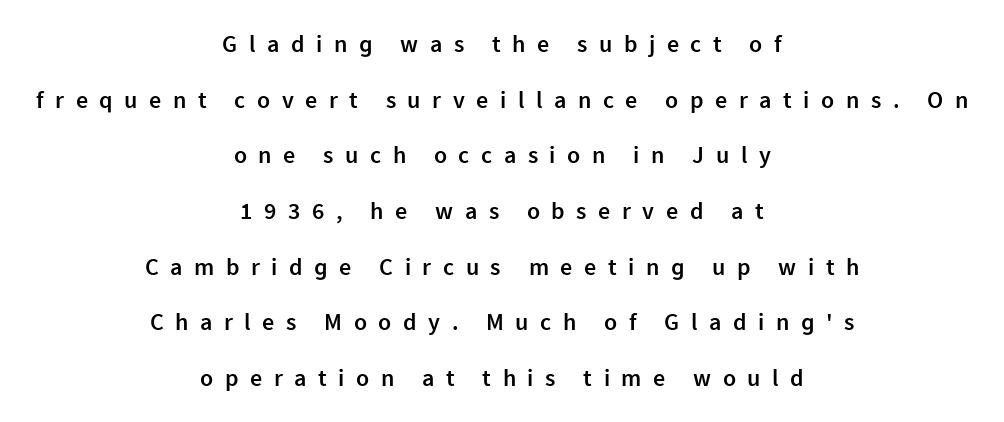
The image shows 24 px text type, upright; set centered, loose line spacing (2.32x), unusually wide letter spacing (+0.48 em), not underlined.
